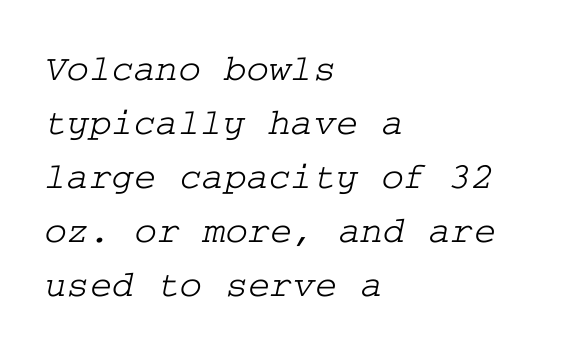
Every row of glyphs begins at an identical x-position on the left. Underlining? Definitely not there. The lines sit at an ordinary, default distance from one another. A typesetter would call this zero additional tracking. The glyphs in this specimen are seriffed.
